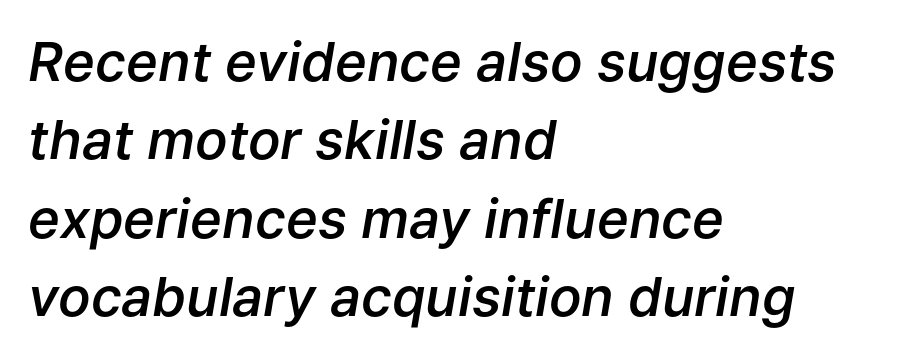
{"italic": "yes", "lean": "right", "slant_degrees": 9, "bold": "semi", "weight": "semibold", "width": "normal", "stroke_contrast": "low", "x_height": "medium", "monospaced": "no", "underline": "no", "align": "left", "line_spacing": "normal", "line_spacing_ratio": 1.45, "letter_spacing": "normal", "letter_spacing_em": 0.0, "glyph_px": 54}
